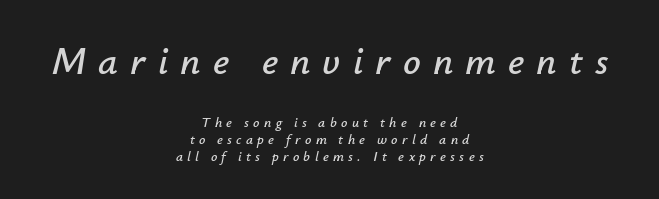
The image shows 39 px text type, italic (leaning right); set centered, line spacing 1.24x, unusually wide letter spacing (+0.31 em), not underlined; the first (top) block is 2.79x larger; low stroke contrast and a small x-height.
